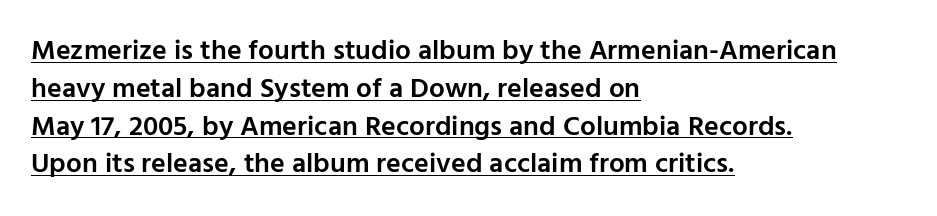
Tracking here is standard; glyphs follow each other at the usual distance. Typographically, this falls in the sans-serif category. In terms of weight, the rendering is demibold, just under bold. This is the regular roman posture of the typeface.
